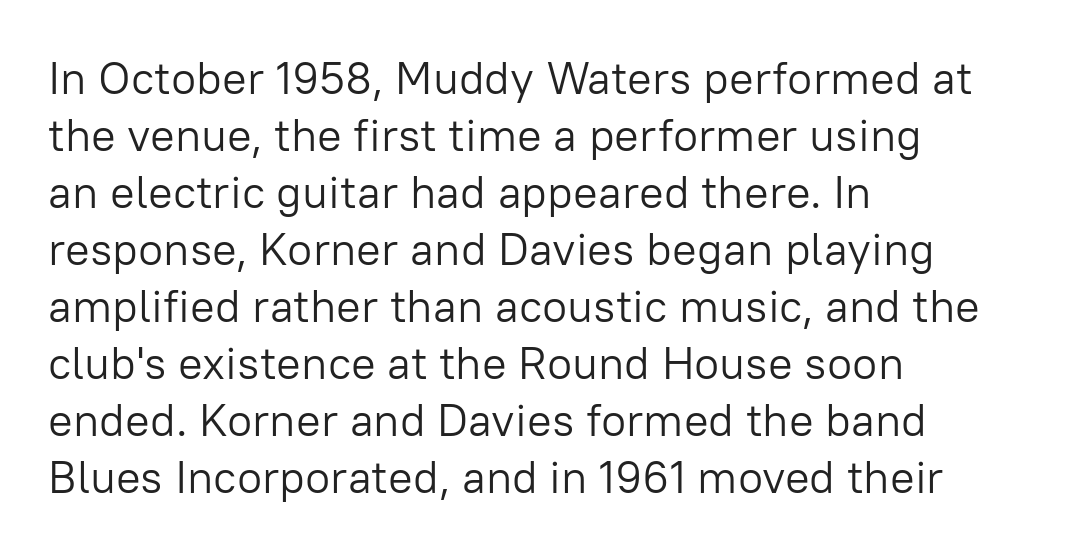
The image shows 46 px light sans-serif type, upright; set left-aligned, line spacing 1.24x, normal letter spacing, not underlined; low stroke contrast and a medium x-height.
